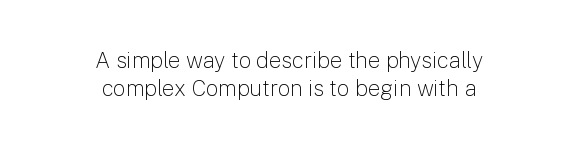
The image shows 22 px text type, upright; set centered, normal line spacing (1.27x), normal letter spacing, not underlined.
